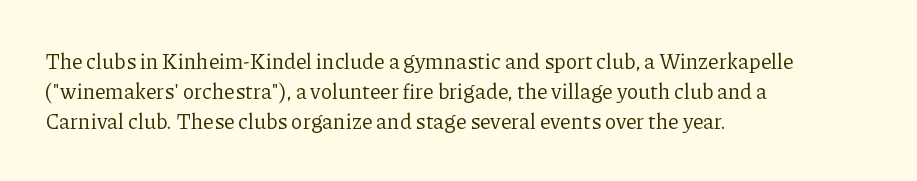
The image shows 21 px text type, upright; set left-aligned, normal line spacing (1.42x), normal letter spacing, not underlined.
